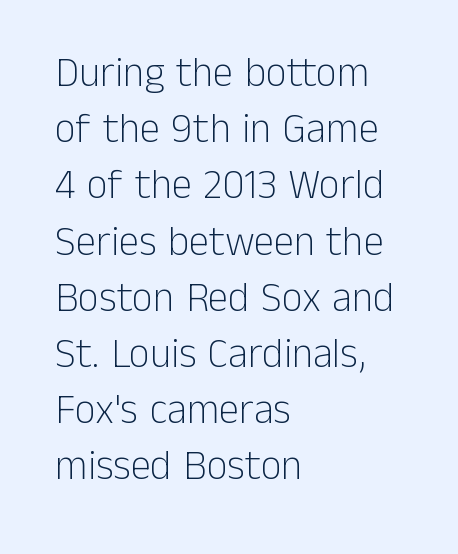
The image shows 41 px light sans-serif type, upright; set left-aligned, normal line spacing (1.37x), normal letter spacing, not underlined; low stroke contrast and a medium x-height.
